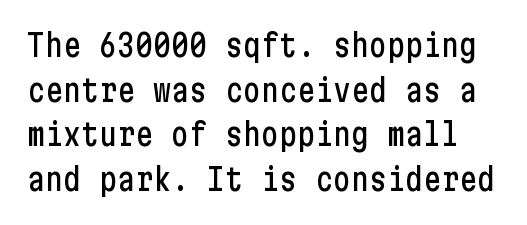
{"serif": "no", "italic": "no", "width": "condensed", "stroke_contrast": "low", "x_height": "medium", "underline": "no", "line_spacing": "normal", "line_spacing_ratio": 1.49, "letter_spacing": "normal", "letter_spacing_em": 0.0, "glyph_px": 30}
